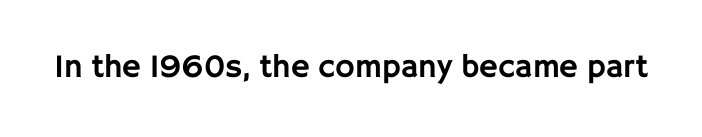
Q: Is the text italic (slanted)? A: No, it is upright.
Q: Is the typeface a serif or a sans-serif typeface? A: Sans-serif.
Q: Is the text underlined? A: No.
Q: Is the spacing between letters normal or unusually wide? A: Normal.
Q: Width (condensed, normal, or wide)? A: Normal.
Q: Stroke contrast? A: Low.
Q: x-height? A: Large.
Q: Monospaced? A: No.
